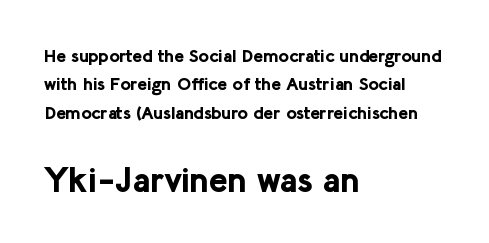
{"serif": "no", "italic": "no", "bold": "yes", "weight": "bold", "width": "normal", "stroke_contrast": "low", "x_height": "medium", "monospaced": "no", "underline": "no", "align": "left", "line_spacing": "normal", "line_spacing_ratio": 1.57, "letter_spacing": "normal", "letter_spacing_em": 0.0, "larger_block": "second", "size_ratio": 1.94, "glyph_px": 35}
